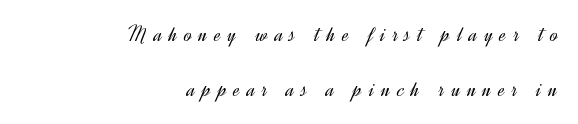
Someone cranked the tracking dial way up on this one. Line endings align vertically; line beginnings do not. This rendering features lettering with no underline. Weight: in the light-to-regular range. Does the leading feel generous? Absolutely, it's lavish.
